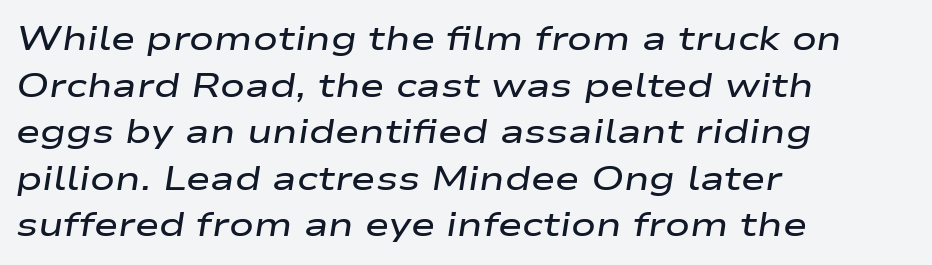
Q: Is the text bold? A: Semi-bold.
Q: Is the text italic (slanted)? A: Yes, it leans right by about 9 degrees.
Q: Is the text underlined? A: No.
Q: How is the paragraph aligned? A: Left-aligned.
Q: Is the spacing between letters normal or unusually wide? A: Normal.
Q: Is the spacing between lines tight, normal or loose? A: Normal.
Q: Width (condensed, normal, or wide)? A: Wide.
Q: Stroke contrast? A: Low.
Q: x-height? A: Medium.
Q: Monospaced? A: No.
